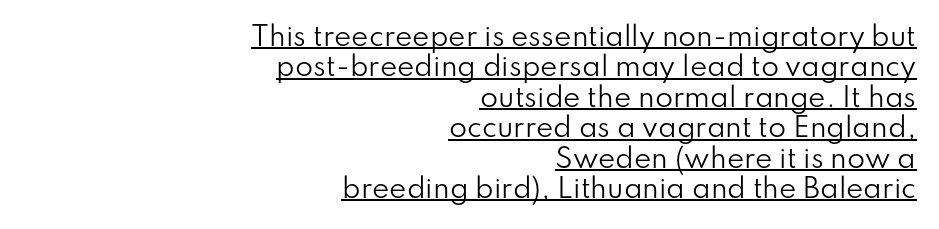
{"italic": "no", "bold": "no", "underline": "yes", "align": "right", "line_spacing_ratio": 1.17, "letter_spacing": "normal", "letter_spacing_em": 0.0, "glyph_px": 26}
